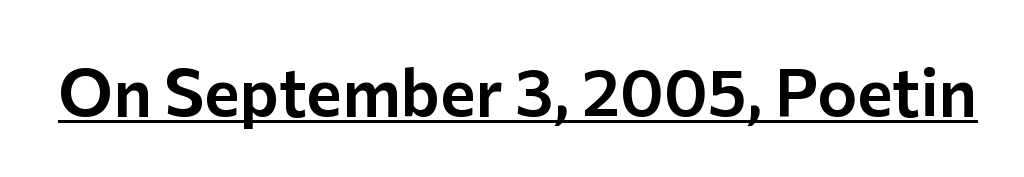
Q: Is the text italic (slanted)? A: No, it is upright.
Q: Is the typeface a serif or a sans-serif typeface? A: Sans-serif.
Q: Is the text underlined? A: Yes.
Q: Is the spacing between letters normal or unusually wide? A: Normal.
Q: Width (condensed, normal, or wide)? A: Normal.
Q: Stroke contrast? A: Low.
Q: x-height? A: Medium.
Q: Monospaced? A: No.
